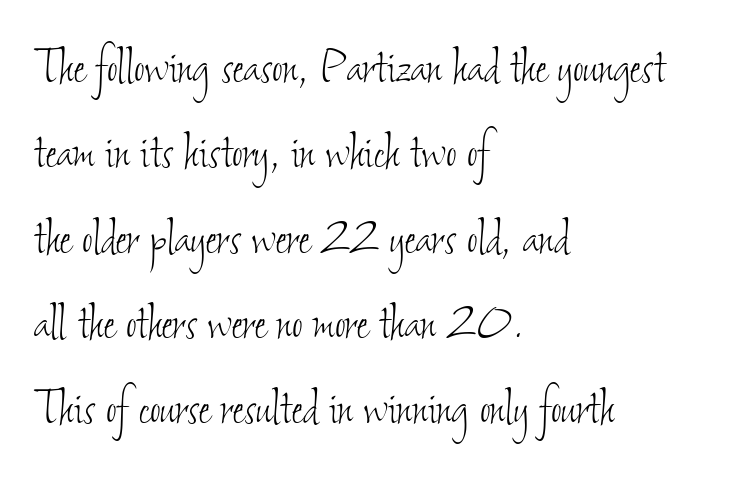
The image shows 58 px thin, condensed type; set left-aligned, normal line spacing (1.47x), normal letter spacing, not underlined; low stroke contrast and a small x-height.
